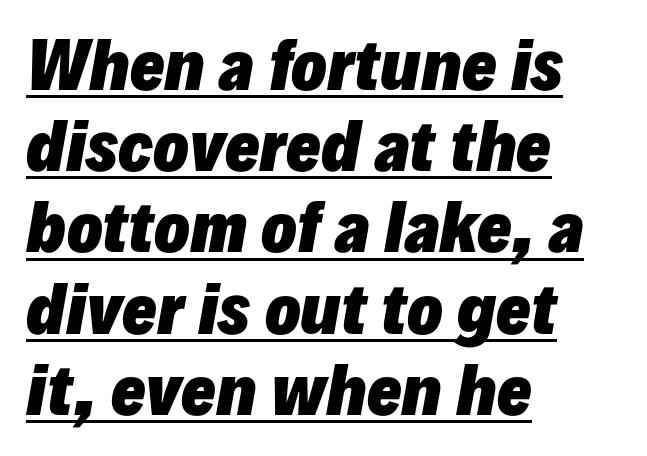
The image shows 65 px heavy type, italic (leaning right); set left-aligned, normal line spacing (1.25x), normal letter spacing, underlined; low stroke contrast and a medium x-height.
